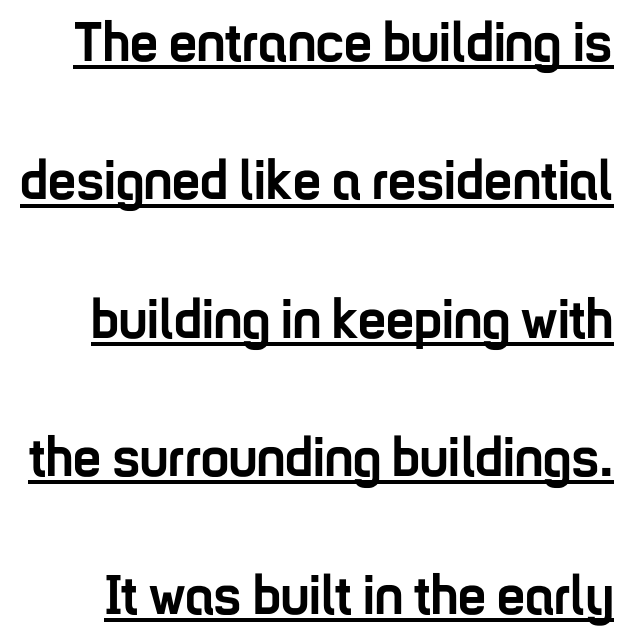
Q: Is the text bold? A: Yes.
Q: Is the text italic (slanted)? A: No, it is upright.
Q: Is the typeface a serif or a sans-serif typeface? A: Sans-serif.
Q: Is the text underlined? A: Yes.
Q: Is the spacing between letters normal or unusually wide? A: Normal.
Q: Is the spacing between lines tight, normal or loose? A: Loose.
Q: Width (condensed, normal, or wide)? A: Condensed.
Q: Stroke contrast? A: Low.
Q: x-height? A: Medium.
Q: Monospaced? A: No.
